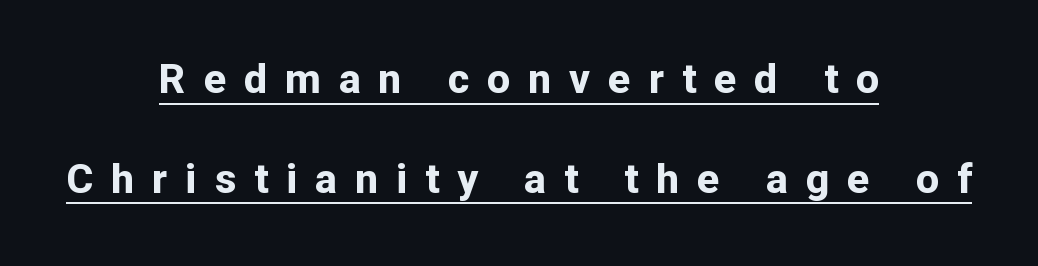
{"serif": "no", "italic": "no", "bold": "yes", "weight": "bold", "width": "normal", "stroke_contrast": "low", "x_height": "medium", "monospaced": "no", "underline": "yes", "align": "center", "line_spacing": "loose", "line_spacing_ratio": 2.43, "letter_spacing": "wide", "letter_spacing_em": 0.44, "glyph_px": 41}
